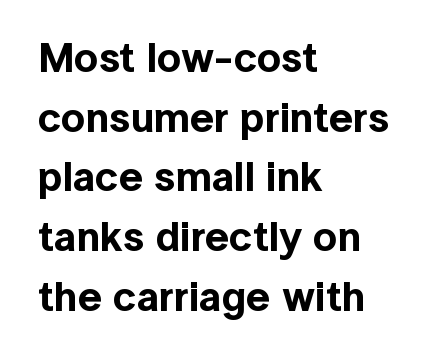
Descender tails drop into unmarked territory. The face used here is rendered with its standard letterfit. Every character sits straight up, as roman type does. These lines stack with their left ends in a neat column.
